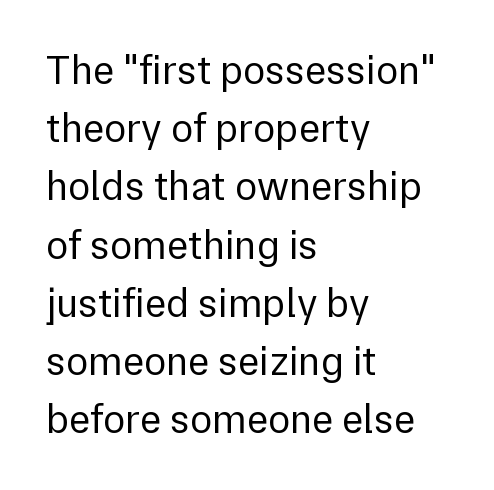
Q: Is the text bold? A: No.
Q: Is the text italic (slanted)? A: No, it is upright.
Q: Is the typeface a serif or a sans-serif typeface? A: Sans-serif.
Q: Is the text underlined? A: No.
Q: How is the paragraph aligned? A: Left-aligned.
Q: Is the spacing between letters normal or unusually wide? A: Normal.
Q: Is the spacing between lines tight, normal or loose? A: Normal.
Q: Width (condensed, normal, or wide)? A: Normal.
Q: x-height? A: Medium.
Q: Monospaced? A: No.
